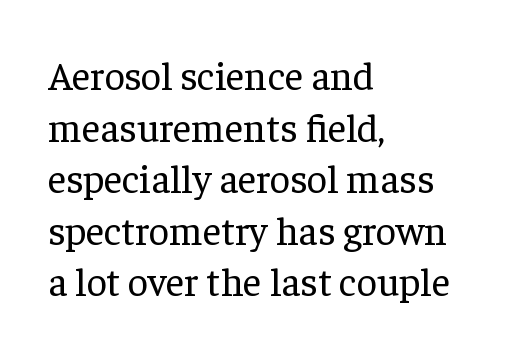
Q: Is the text bold? A: No.
Q: Is the text italic (slanted)? A: No, it is upright.
Q: Is the typeface a serif or a sans-serif typeface? A: Serif.
Q: Is the text underlined? A: No.
Q: How is the paragraph aligned? A: Left-aligned.
Q: Is the spacing between letters normal or unusually wide? A: Normal.
Q: Is the spacing between lines tight, normal or loose? A: Normal.
Q: Width (condensed, normal, or wide)? A: Normal.
Q: Stroke contrast? A: Low.
Q: x-height? A: Medium.
Q: Monospaced? A: No.
